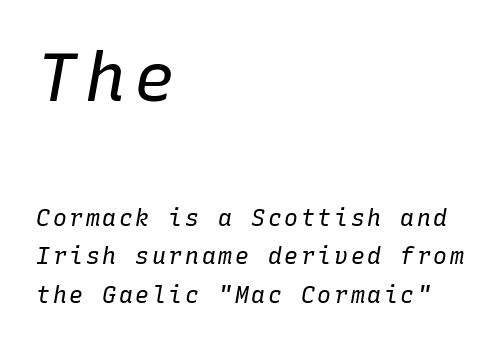
The image shows 68 px regular-weight type, italic (leaning right), monospaced; set left-aligned, normal line spacing (1.67x), not underlined; the first (top) block is 2.96x larger; low stroke contrast and a medium x-height.
